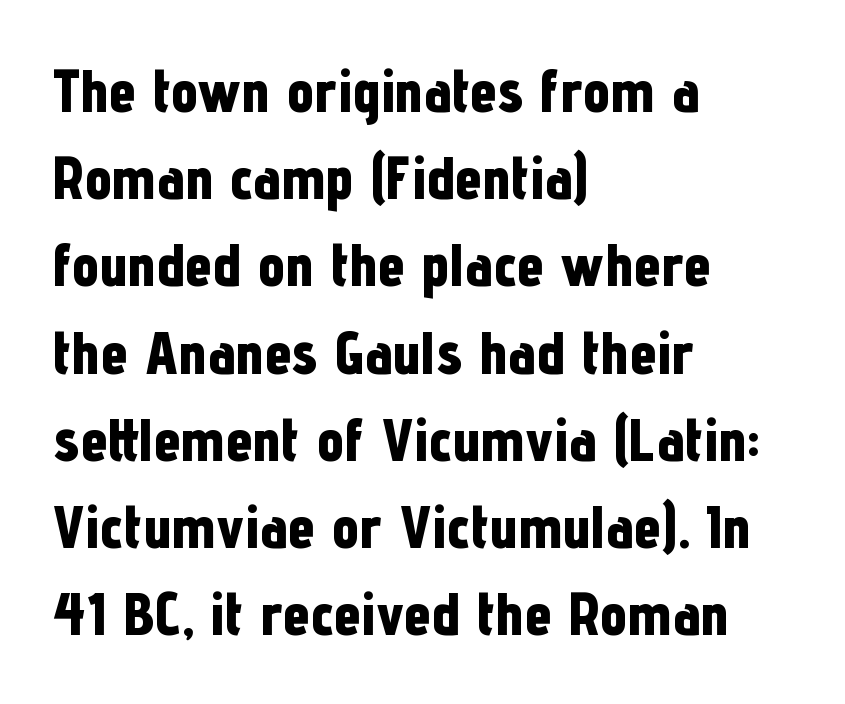
The image shows 61 px bold, condensed sans-serif type, upright; set left-aligned, normal line spacing (1.43x), normal letter spacing, not underlined; low stroke contrast and a medium x-height.
